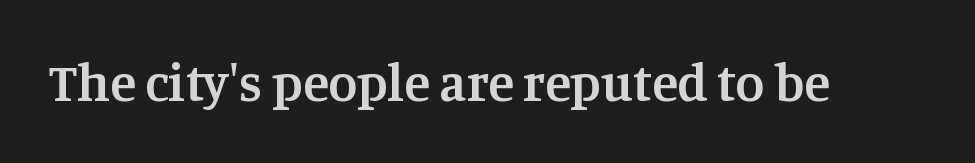
Note the varied advance widths — an 'i' is clearly narrower than an 'm'. Each row of text sits above clean, open space. A serif font was chosen for this passage. Set as a demibold, roughly 600 on the weight scale.
